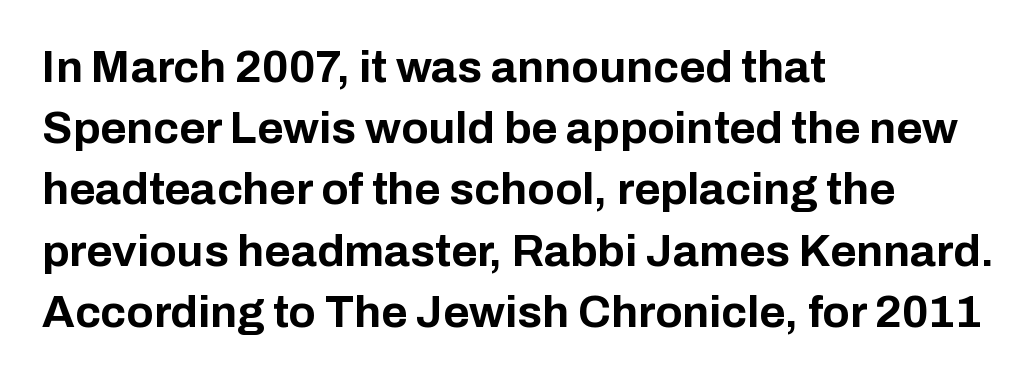
Heft: maximum for text — a bold. Is the block centered? No — it sits flush against the left margin. The designer went with a sans here, leaving each stem footless. Think of a printed novel: that variable character pitch is what you see here.
